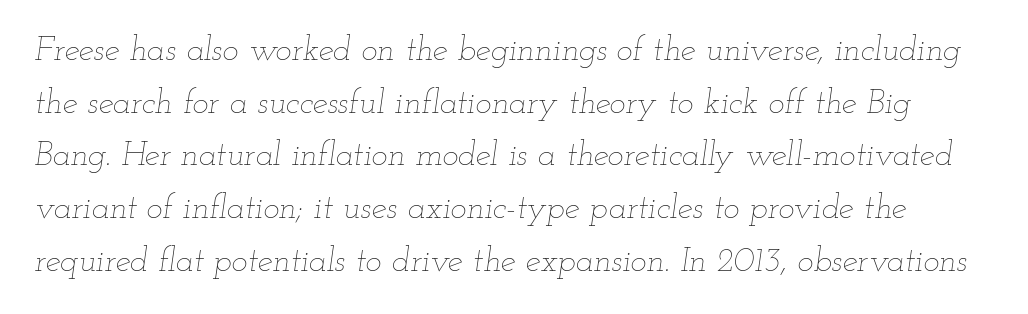
Q: Is the text bold? A: No.
Q: Is the text italic (slanted)? A: Yes, it leans right by about 12 degrees.
Q: Is the text underlined? A: No.
Q: Is the spacing between letters normal or unusually wide? A: Normal.
Q: Is the spacing between lines tight, normal or loose? A: Normal.
Q: Width (condensed, normal, or wide)? A: Wide.
Q: Stroke contrast? A: Low.
Q: x-height? A: Small.
Q: Monospaced? A: No.
